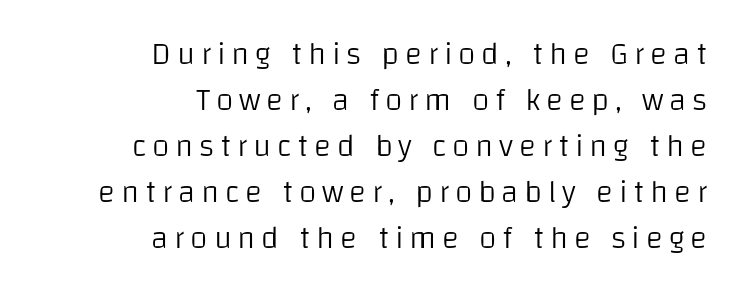
Q: Is the text bold? A: No.
Q: Is the text italic (slanted)? A: No, it is upright.
Q: Is the typeface a serif or a sans-serif typeface? A: Sans-serif.
Q: Is the text underlined? A: No.
Q: How is the paragraph aligned? A: Right-aligned.
Q: Is the spacing between lines tight, normal or loose? A: Normal.
Q: Width (condensed, normal, or wide)? A: Normal.
Q: Stroke contrast? A: Low.
Q: x-height? A: Large.
Q: Monospaced? A: No.
